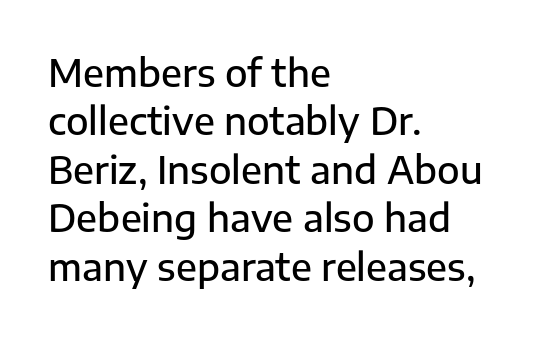
Spacing between characters is what you'd get straight out of the box. In terms of weight, the rendering is demibold, just under bold. A typesetter would call this proportional, since set widths differ per character. Quick note: not italic, upright.
